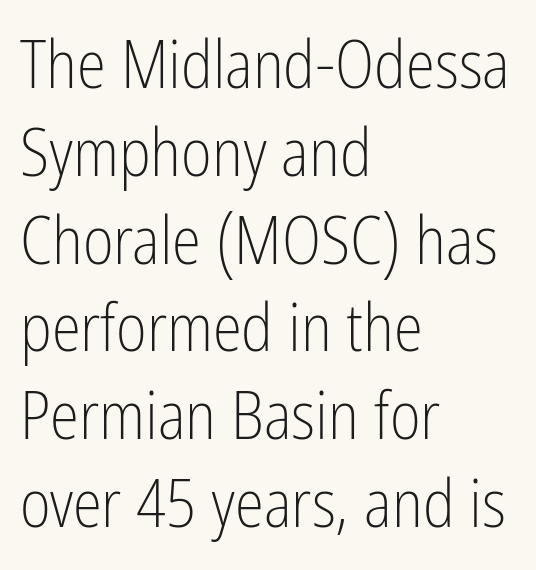
{"serif": "no", "italic": "no", "bold": "no", "weight": "light", "width": "condensed", "stroke_contrast": "low", "x_height": "medium", "monospaced": "no", "underline": "no", "align": "left", "line_spacing": "normal", "line_spacing_ratio": 1.33, "letter_spacing": "normal", "letter_spacing_em": 0.0, "glyph_px": 66}
